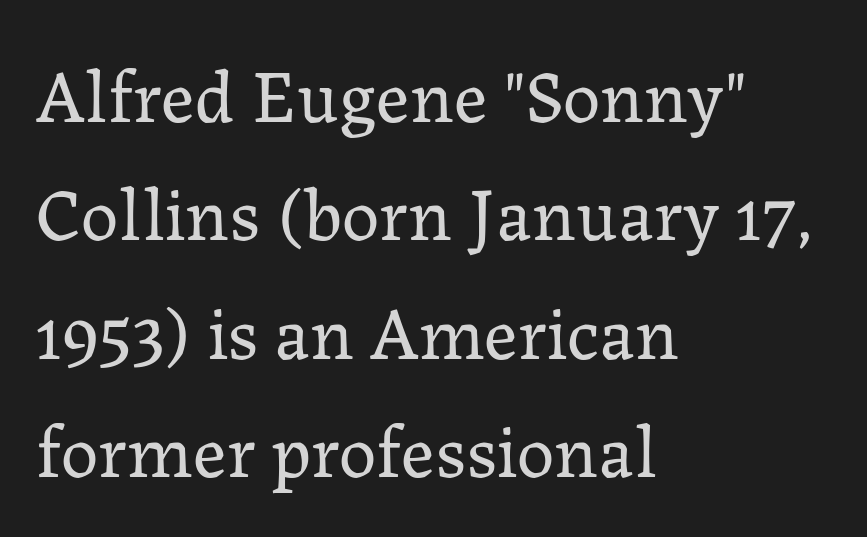
Type without underlining. The leading is moderate, giving the passage an even texture. In terms of posture, this sample is upright. Compared with a centered layout, this one pins lines to the left instead. Short note: letters normally spaced. You can tell from the footed stems that serif type was used.
